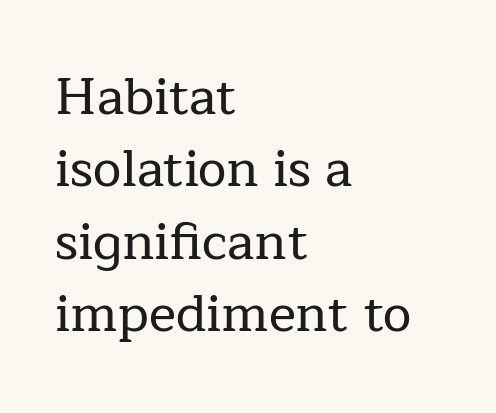
The image shows 51 px serif type, upright; set left-aligned, normal line spacing (1.42x), normal letter spacing, not underlined; low stroke contrast and a medium x-height.
